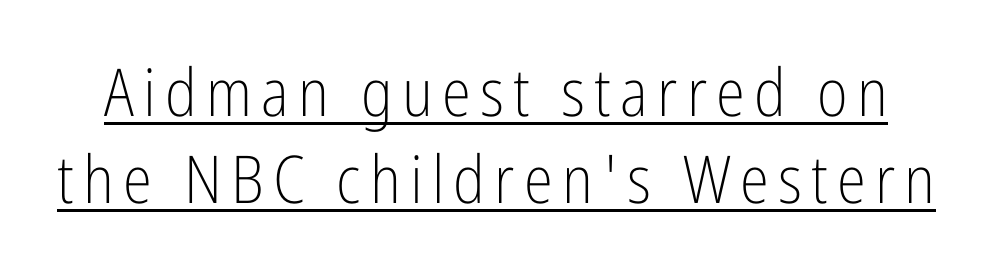
Type style note: lacks serifs. The sample's only ornament is a line tracing under the words. Compared with typical paragraphs, the rows here are spaced about the same. The cut favours lightness, reaching ordinary text weight at its darkest. Nope, not italic — everything's standing straight.
